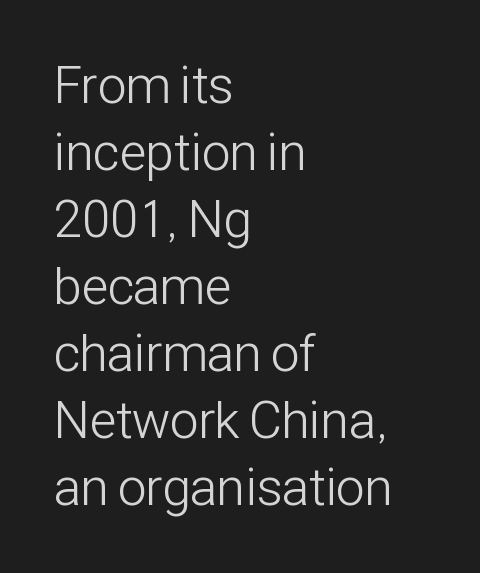
Q: Is the text bold? A: No.
Q: Is the text italic (slanted)? A: No, it is upright.
Q: Is the typeface a serif or a sans-serif typeface? A: Sans-serif.
Q: Is the text underlined? A: No.
Q: How is the paragraph aligned? A: Left-aligned.
Q: Is the spacing between letters normal or unusually wide? A: Normal.
Q: Is the spacing between lines tight, normal or loose? A: Normal.
Q: Width (condensed, normal, or wide)? A: Condensed.
Q: Stroke contrast? A: Low.
Q: x-height? A: Medium.
Q: Monospaced? A: No.
